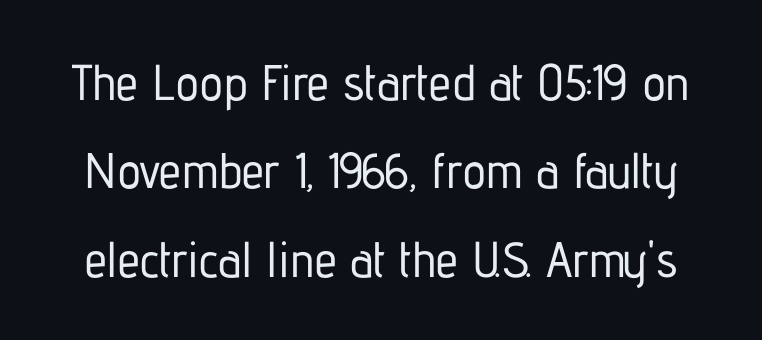
Every stem runs plumb, perpendicular to the baseline. You can tell from the bare stems that sans-serif type was used. Does extra space separate the letters? No, they use regular spacing. The passage shown is typed in a proportional face where columns would drift. Nobody drew a line under any word here.
